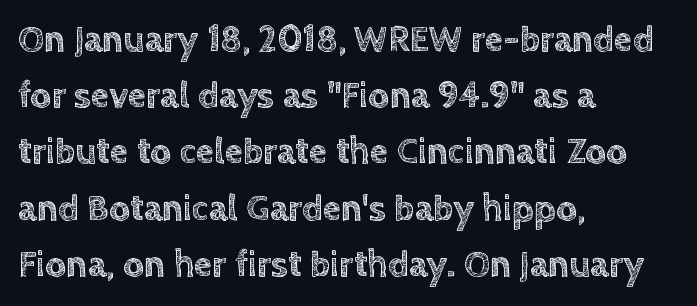
The image shows 37 px text type, upright; set left-aligned, normal line spacing (1.52x), normal letter spacing, not underlined; a large x-height.
